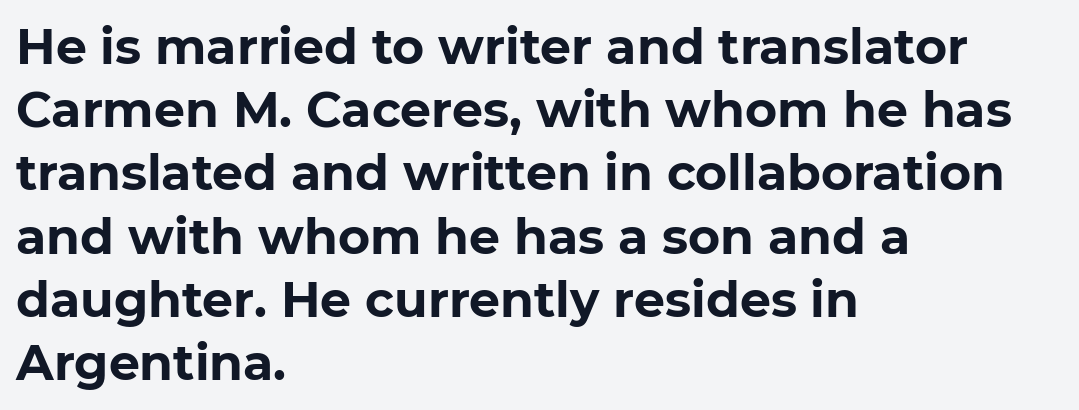
Q: Is the text bold? A: Yes.
Q: Is the text italic (slanted)? A: No, it is upright.
Q: Is the typeface a serif or a sans-serif typeface? A: Sans-serif.
Q: Is the text underlined? A: No.
Q: How is the paragraph aligned? A: Left-aligned.
Q: Is the spacing between letters normal or unusually wide? A: Normal.
Q: Is the spacing between lines tight, normal or loose? A: Normal.
Q: Width (condensed, normal, or wide)? A: Normal.
Q: Stroke contrast? A: Low.
Q: x-height? A: Medium.
Q: Monospaced? A: No.
